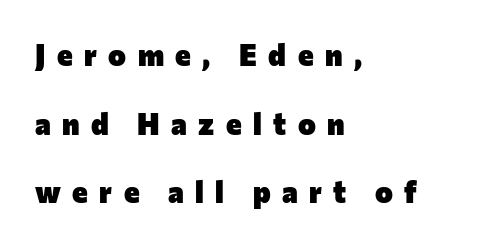
{"serif": "no", "italic": "no", "bold": "yes", "weight": "heavy", "width": "normal", "stroke_contrast": "low", "x_height": "medium", "monospaced": "no", "underline": "no", "align": "left", "line_spacing": "loose", "line_spacing_ratio": 2.29, "letter_spacing": "wide", "letter_spacing_em": 0.38, "glyph_px": 30}
